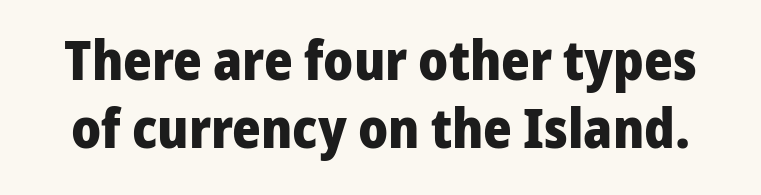
{"serif": "no", "italic": "no", "bold": "yes", "weight": "heavy", "width": "normal", "stroke_contrast": "low", "x_height": "medium", "monospaced": "no", "underline": "no", "line_spacing_ratio": 1.24, "letter_spacing": "normal", "letter_spacing_em": 0.0, "glyph_px": 55}
